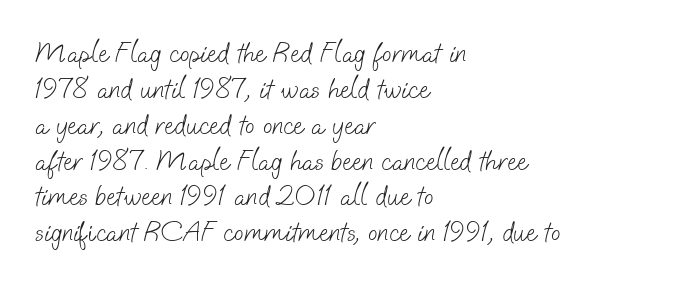
Q: Is the text bold? A: No.
Q: Is the typeface a serif or a sans-serif typeface? A: Sans-serif.
Q: Is the text underlined? A: No.
Q: How is the paragraph aligned? A: Left-aligned.
Q: Is the spacing between letters normal or unusually wide? A: Normal.
Q: Is the spacing between lines tight, normal or loose? A: Normal.
Q: Width (condensed, normal, or wide)? A: Normal.
Q: Stroke contrast? A: Low.
Q: x-height? A: Small.
Q: Monospaced? A: No.
